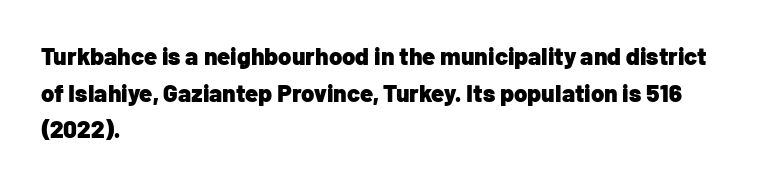
{"italic": "no", "bold": "yes", "underline": "no", "align": "left", "line_spacing": "normal", "line_spacing_ratio": 1.53, "letter_spacing": "normal", "letter_spacing_em": 0.0, "glyph_px": 24}
